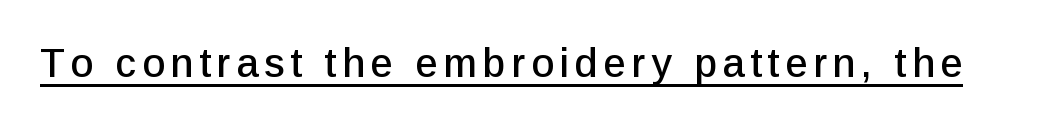
{"serif": "no", "italic": "no", "width": "normal", "stroke_contrast": "low", "x_height": "medium", "monospaced": "no", "underline": "yes", "glyph_px": 40}
